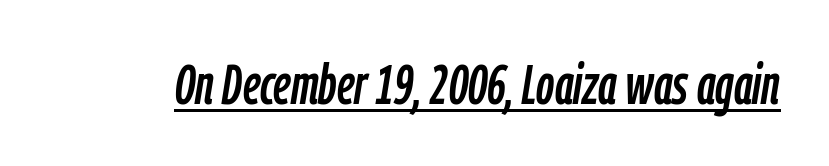
Q: Is the text italic (slanted)? A: Yes, it leans right by about 9 degrees.
Q: Is the text underlined? A: Yes.
Q: Is the spacing between letters normal or unusually wide? A: Normal.
Q: Width (condensed, normal, or wide)? A: Condensed.
Q: Stroke contrast? A: Low.
Q: x-height? A: Medium.
Q: Monospaced? A: No.
